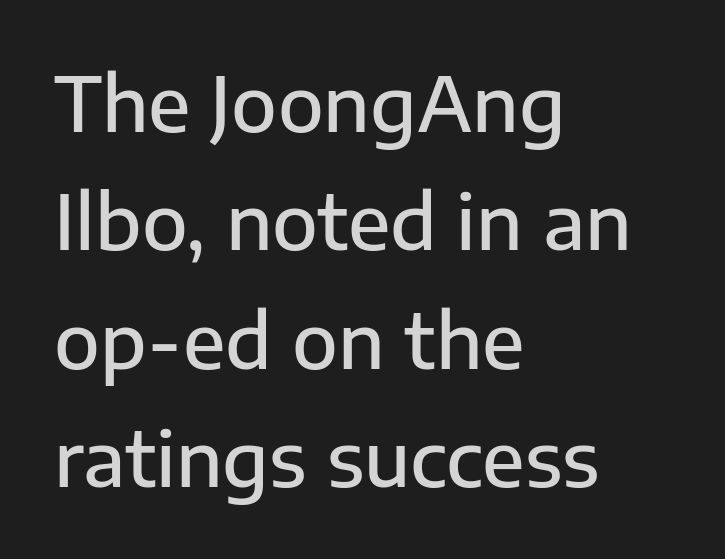
{"serif": "no", "italic": "no", "bold": "semi", "weight": "semibold", "width": "normal", "stroke_contrast": "low", "x_height": "medium", "monospaced": "no", "underline": "no", "align": "left", "line_spacing": "normal", "line_spacing_ratio": 1.58, "letter_spacing": "normal", "letter_spacing_em": 0.0, "glyph_px": 75}
